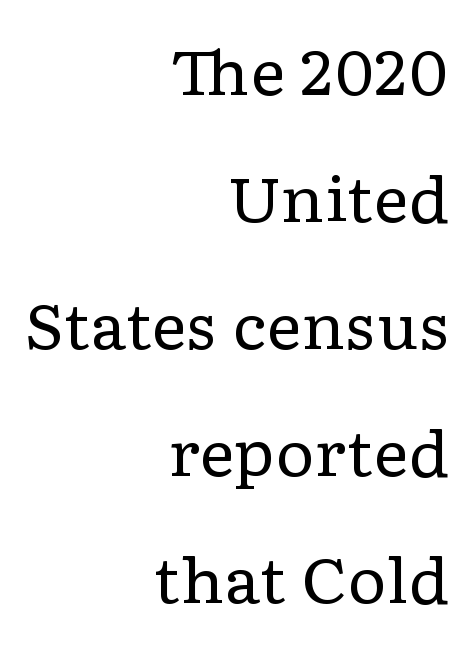
The image shows 61 px regular-weight, wide serif type, upright; set right-aligned, loose line spacing (2.08x), normal letter spacing, not underlined; low stroke contrast and a medium x-height.
